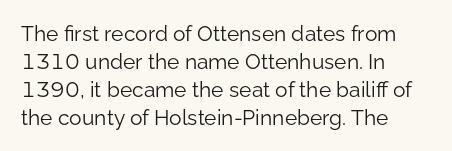
{"italic": "no", "bold": "no", "underline": "no", "align": "left", "line_spacing": "normal", "line_spacing_ratio": 1.33, "letter_spacing": "normal", "letter_spacing_em": 0.0, "glyph_px": 21}
